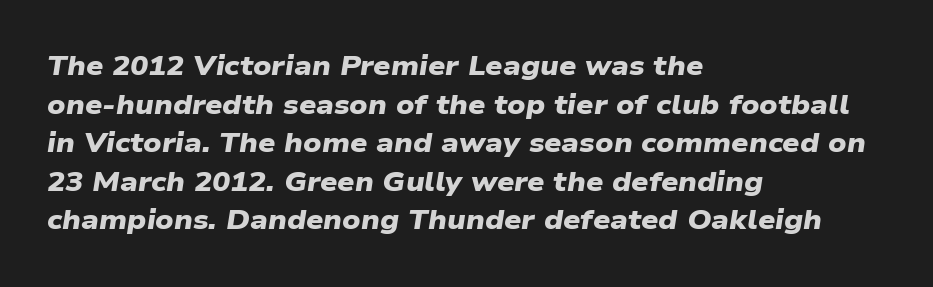
Evenly set lines give the paragraph a standard silhouette. Notice how thick the strokes are: this is what a full bold looks like. Where is the straight margin? On the left. The horizontal fit of the characters is conventional and even.
